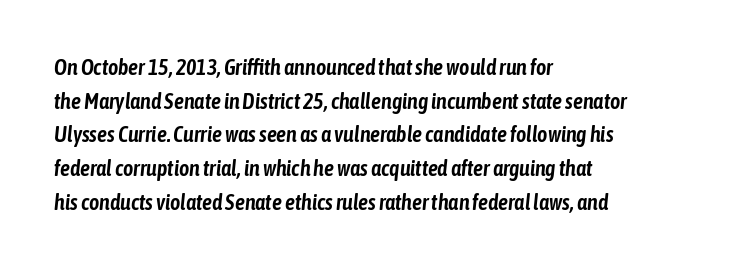
{"italic": "yes", "lean": "right", "slant_degrees": 6, "underline": "no", "align": "left", "line_spacing": "normal", "line_spacing_ratio": 1.53, "letter_spacing": "normal", "letter_spacing_em": 0.0, "glyph_px": 22}
